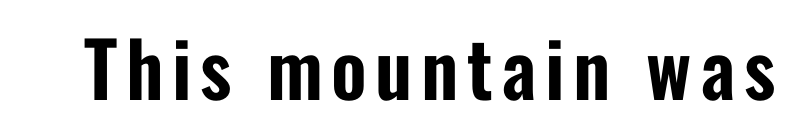
{"serif": "no", "italic": "no", "width": "condensed", "stroke_contrast": "low", "x_height": "medium", "monospaced": "no", "underline": "no", "glyph_px": 76}
